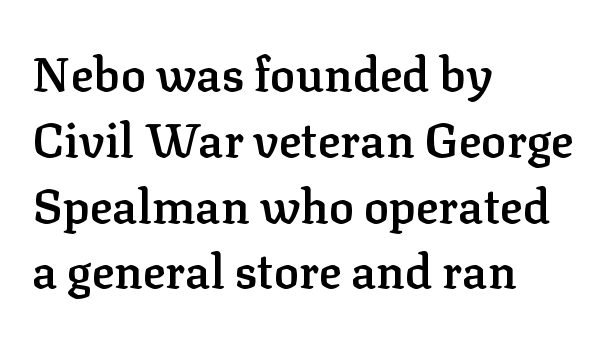
The letters carry serifs — small finishing strokes at the ends of their stems. The passage shown stacks its lines at a standard gap. There is no visible air inserted between adjacent glyphs. The type sits square on the baseline with zero lean. No word sits above an underline.
